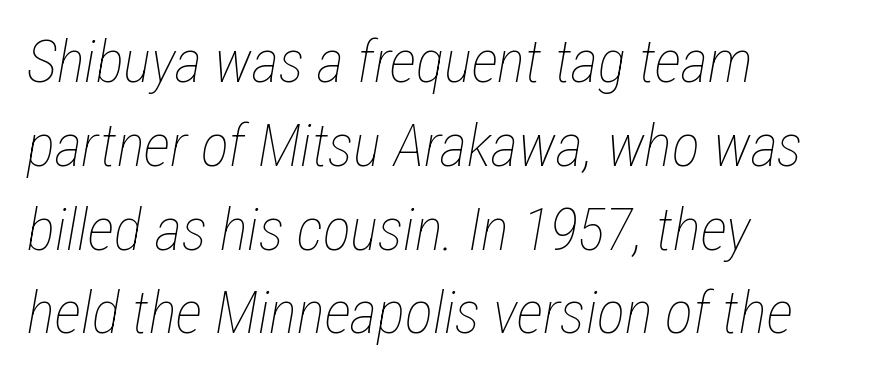
Q: Is the text bold? A: No.
Q: Is the text italic (slanted)? A: Yes, it leans right by about 12 degrees.
Q: Is the text underlined? A: No.
Q: How is the paragraph aligned? A: Left-aligned.
Q: Is the spacing between letters normal or unusually wide? A: Normal.
Q: Is the spacing between lines tight, normal or loose? A: Normal.
Q: Width (condensed, normal, or wide)? A: Condensed.
Q: Stroke contrast? A: Low.
Q: x-height? A: Medium.
Q: Monospaced? A: No.
